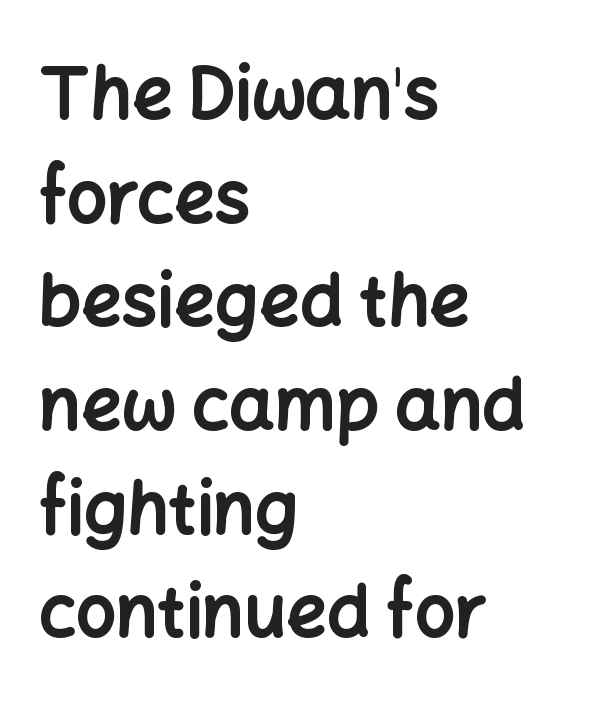
The image shows 71 px bold sans-serif type, upright; set left-aligned, normal line spacing (1.46x), normal letter spacing, not underlined; low stroke contrast and a medium x-height.
